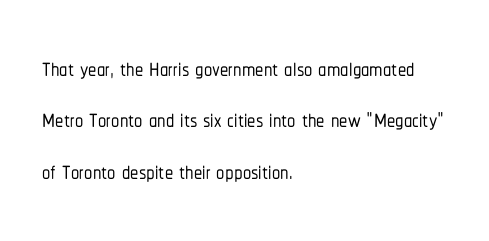
Q: Is the text italic (slanted)? A: No, it is upright.
Q: Is the typeface a serif or a sans-serif typeface? A: Sans-serif.
Q: Is the text underlined? A: No.
Q: How is the paragraph aligned? A: Left-aligned.
Q: Is the spacing between letters normal or unusually wide? A: Normal.
Q: Is the spacing between lines tight, normal or loose? A: Normal.
Q: Width (condensed, normal, or wide)? A: Condensed.
Q: Stroke contrast? A: Low.
Q: x-height? A: Medium.
Q: Monospaced? A: No.
